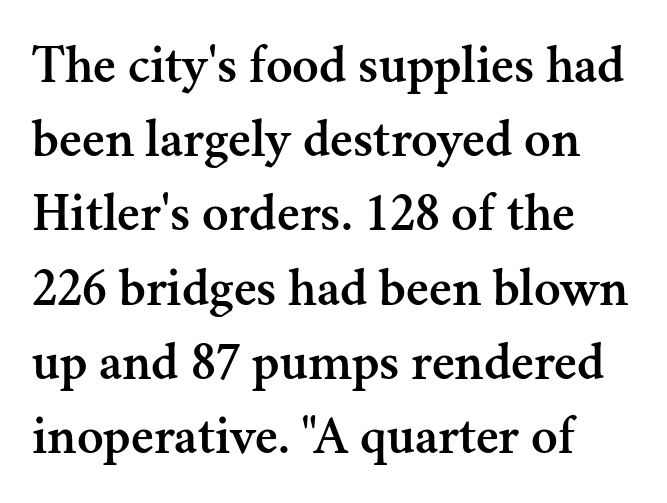
The image shows 55 px serif type, upright; set left-aligned, normal line spacing (1.35x), normal letter spacing, not underlined; medium stroke contrast and a small x-height.
